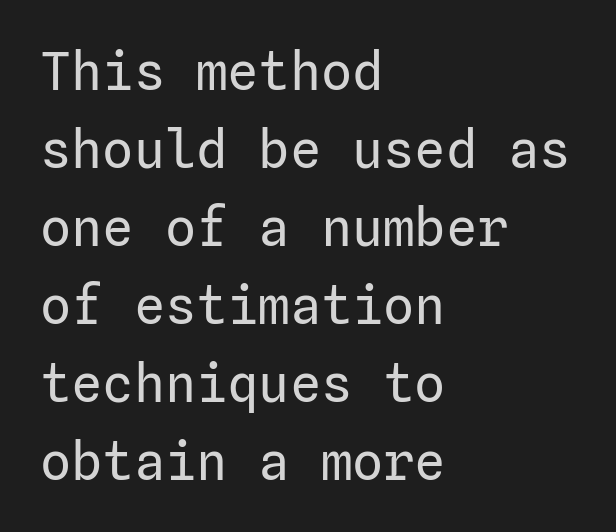
The image shows 52 px regular-weight sans-serif type, upright; set left-aligned, normal line spacing (1.5x), normal letter spacing, not underlined; low stroke contrast and a medium x-height.
